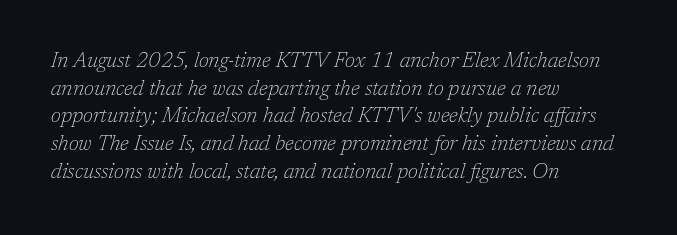
{"italic": "yes", "lean": "right", "slant_degrees": 17, "bold": "no", "underline": "no", "align": "left", "line_spacing": "normal", "line_spacing_ratio": 1.32, "letter_spacing": "normal", "letter_spacing_em": 0.0, "glyph_px": 21}
